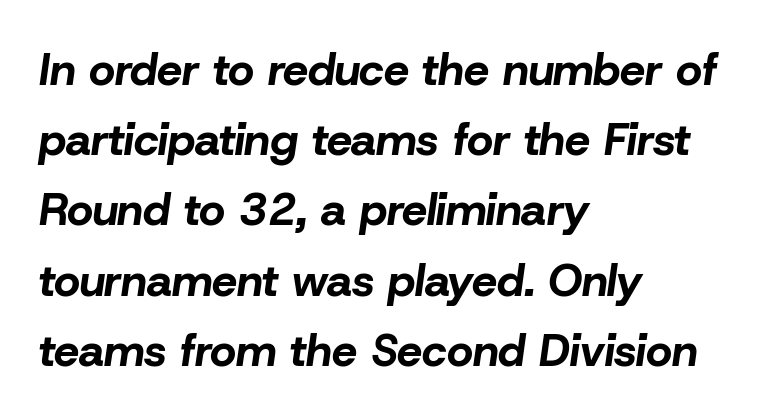
{"italic": "yes", "lean": "right", "slant_degrees": 8, "bold": "yes", "weight": "bold", "width": "normal", "stroke_contrast": "low", "x_height": "medium", "monospaced": "no", "underline": "no", "align": "left", "line_spacing": "normal", "line_spacing_ratio": 1.56, "letter_spacing": "normal", "letter_spacing_em": 0.0, "glyph_px": 45}
